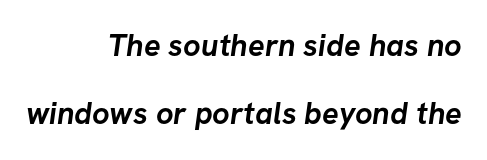
Q: Is the text bold? A: Yes.
Q: Is the typeface a serif or a sans-serif typeface? A: Sans-serif.
Q: Is the text underlined? A: No.
Q: How is the paragraph aligned? A: Right-aligned.
Q: Is the spacing between letters normal or unusually wide? A: Normal.
Q: Is the spacing between lines tight, normal or loose? A: Loose.
Q: Width (condensed, normal, or wide)? A: Normal.
Q: Stroke contrast? A: Low.
Q: x-height? A: Medium.
Q: Monospaced? A: No.
